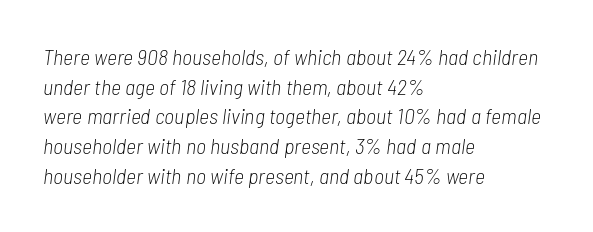
The image shows 22 px text type, italic (leaning right); set left-aligned, normal line spacing (1.35x), normal letter spacing, not underlined.
